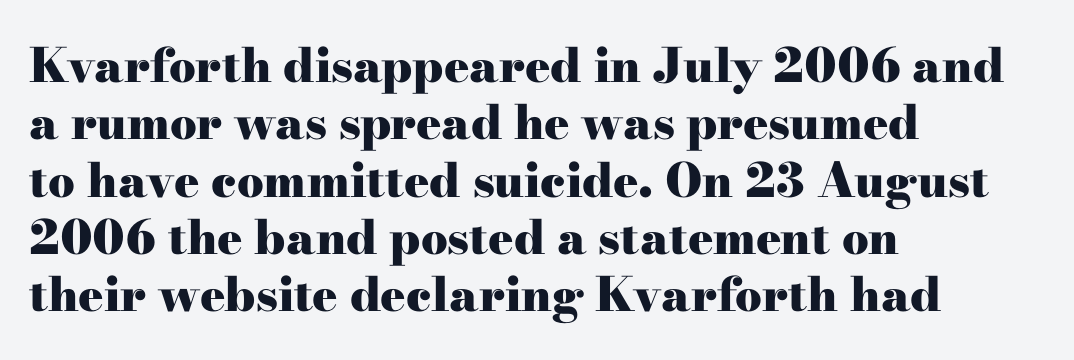
Q: Is the text bold? A: Yes.
Q: Is the text italic (slanted)? A: No, it is upright.
Q: Is the typeface a serif or a sans-serif typeface? A: Serif.
Q: Is the text underlined? A: No.
Q: How is the paragraph aligned? A: Left-aligned.
Q: Is the spacing between letters normal or unusually wide? A: Normal.
Q: Width (condensed, normal, or wide)? A: Wide.
Q: Stroke contrast? A: High.
Q: x-height? A: Small.
Q: Monospaced? A: No.
